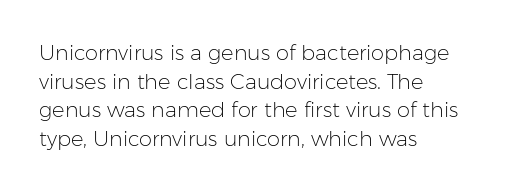
{"italic": "no", "bold": "no", "underline": "no", "align": "left", "line_spacing": "normal", "line_spacing_ratio": 1.36, "letter_spacing": "normal", "letter_spacing_em": 0.0, "glyph_px": 21}
